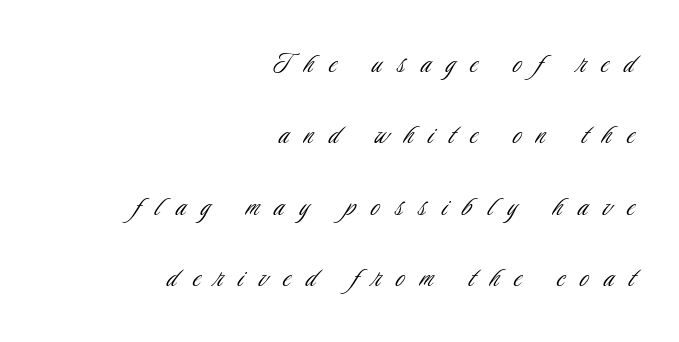
{"serif": "no", "bold": "no", "weight": "light", "width": "condensed", "stroke_contrast": "low", "x_height": "small", "monospaced": "no", "underline": "no", "align": "right", "line_spacing": "loose", "line_spacing_ratio": 2.3, "letter_spacing": "wide", "letter_spacing_em": 0.5, "glyph_px": 31}
